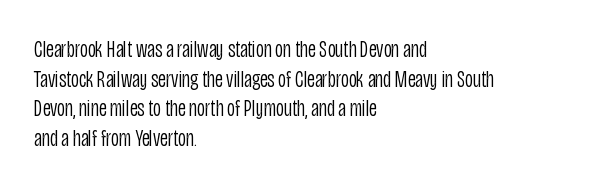
Words appear dense and cohesive because spacing is normal. Stem width sits at or under what a default text font uses. Honestly, there is no underline to notice here at all. The lettering stays uniformly vertical, giving the passage a roman look.
